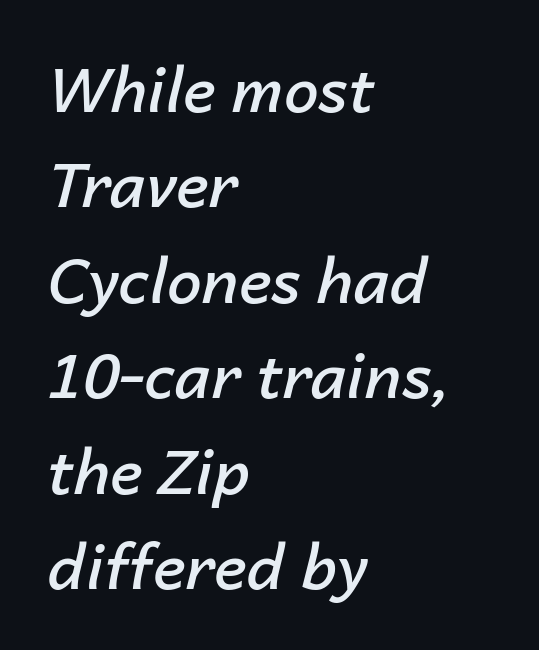
{"italic": "yes", "lean": "right", "slant_degrees": 14, "bold": "semi", "weight": "semibold", "width": "normal", "stroke_contrast": "low", "x_height": "medium", "monospaced": "no", "underline": "no", "align": "left", "line_spacing": "normal", "line_spacing_ratio": 1.54, "letter_spacing": "normal", "letter_spacing_em": 0.0, "glyph_px": 62}
